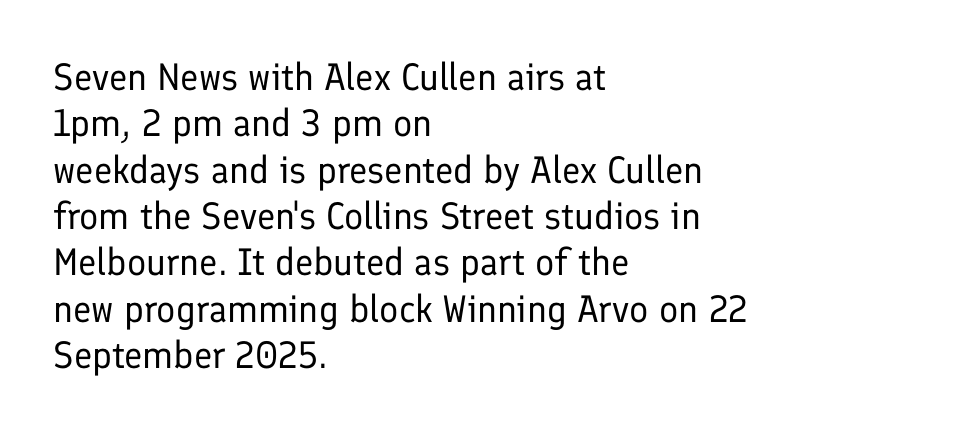
The image shows 38 px regular-weight sans-serif type, upright; set left-aligned, line spacing 1.22x, normal letter spacing, not underlined; low stroke contrast and a medium x-height.
